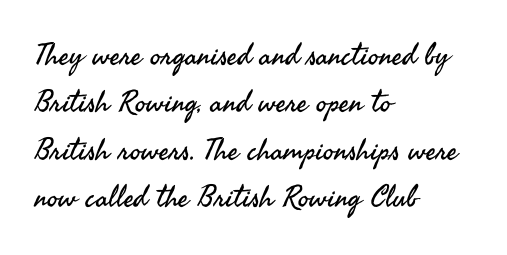
Q: Is the text bold? A: No.
Q: Is the text italic (slanted)? A: Yes.
Q: Is the typeface a serif or a sans-serif typeface? A: Sans-serif.
Q: Is the text underlined? A: No.
Q: How is the paragraph aligned? A: Left-aligned.
Q: Is the spacing between letters normal or unusually wide? A: Normal.
Q: Is the spacing between lines tight, normal or loose? A: Normal.
Q: Width (condensed, normal, or wide)? A: Normal.
Q: Stroke contrast? A: Medium.
Q: x-height? A: Small.
Q: Monospaced? A: No.
